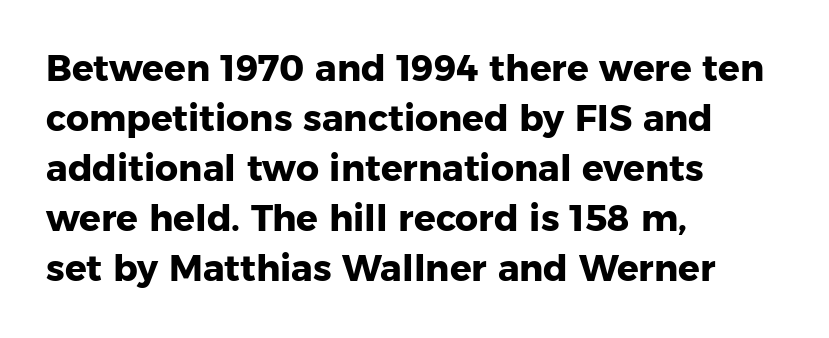
Q: Is the text bold? A: Yes.
Q: Is the text italic (slanted)? A: No, it is upright.
Q: Is the typeface a serif or a sans-serif typeface? A: Sans-serif.
Q: Is the text underlined? A: No.
Q: How is the paragraph aligned? A: Left-aligned.
Q: Is the spacing between letters normal or unusually wide? A: Normal.
Q: Is the spacing between lines tight, normal or loose? A: Normal.
Q: Width (condensed, normal, or wide)? A: Normal.
Q: Stroke contrast? A: Low.
Q: x-height? A: Medium.
Q: Monospaced? A: No.
